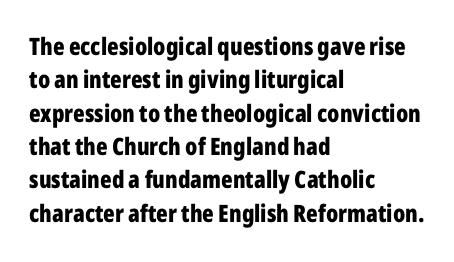
You can tell it's not italic because the verticals are truly vertical. Descender tails drop into unmarked territory. Baseline-to-baseline distance is the conventional proportion of letter height. Nobody touched the tracking dial on this one. Thick stems and heavy bowls — unmistakably bold. One-word summary of the alignment: left.
